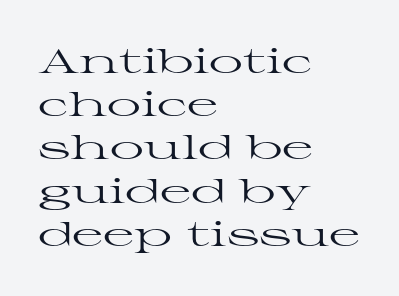
The image shows 34 px regular-weight, wide serif type, upright; set left-aligned, normal line spacing (1.27x), normal letter spacing, not underlined; high stroke contrast and a medium x-height.
